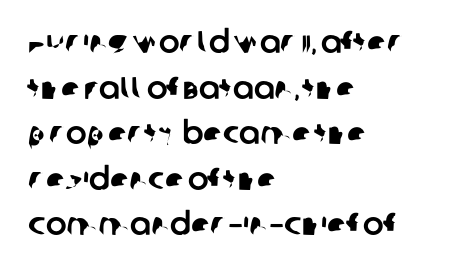
The image shows 31 px sans-serif type; set left-aligned, normal line spacing (1.47x), normal letter spacing, not underlined; low stroke contrast and a large x-height.
